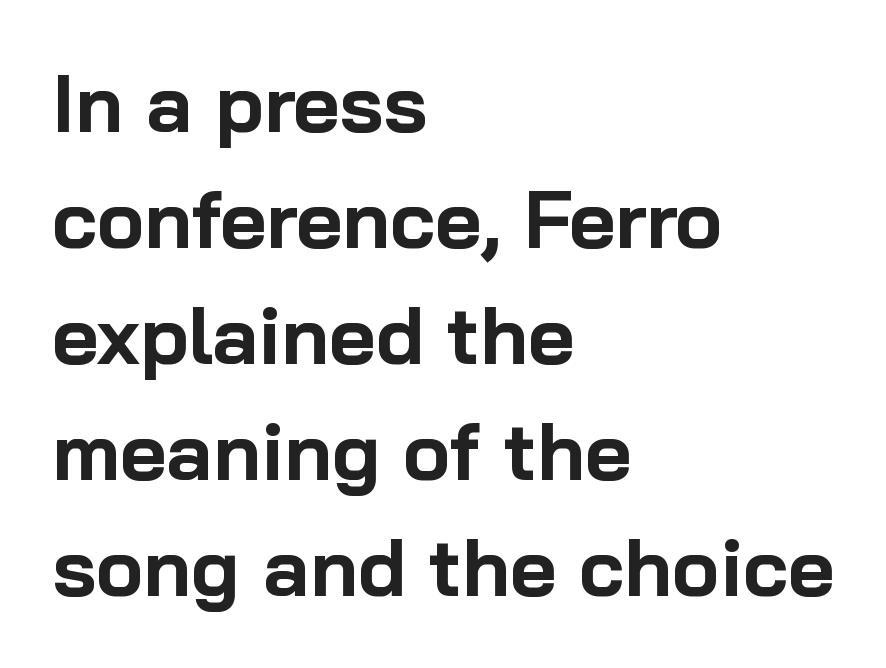
The lines in this sample share a left origin and differ only in where they stop. A typesetter would mark this as roman, not italic. The type is set solid horizontally, with unmodified tracking. Typesetter's note: full bold, strokes at maximum text heaviness. Honestly, there is no underline to notice here at all. The vertical gap from one line to the next is medium.
